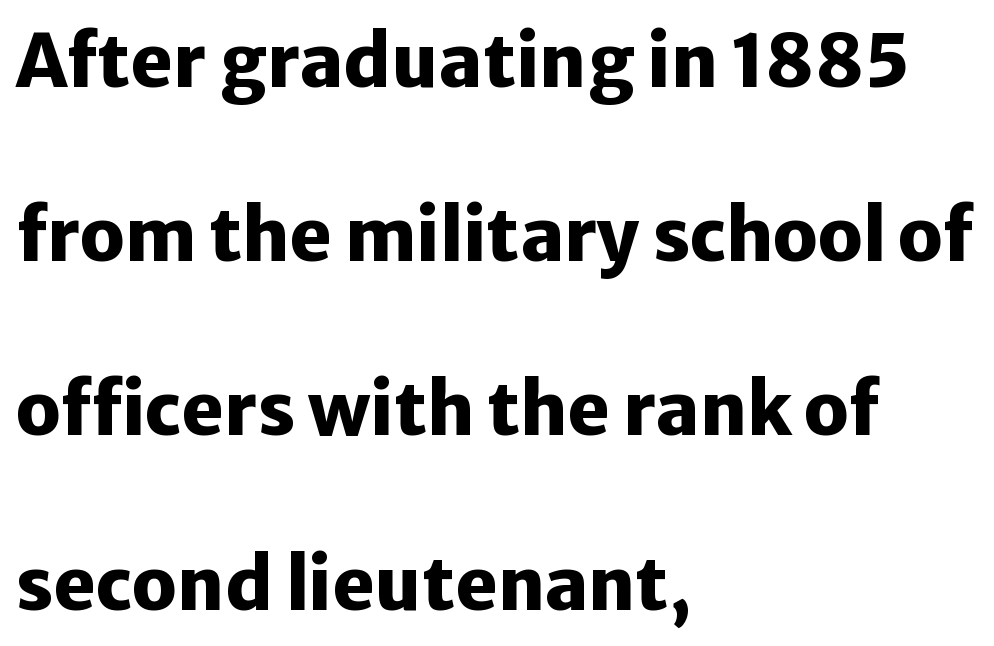
Q: Is the text bold? A: Yes.
Q: Is the text italic (slanted)? A: No, it is upright.
Q: Is the typeface a serif or a sans-serif typeface? A: Sans-serif.
Q: Is the text underlined? A: No.
Q: How is the paragraph aligned? A: Left-aligned.
Q: Is the spacing between letters normal or unusually wide? A: Normal.
Q: Is the spacing between lines tight, normal or loose? A: Loose.
Q: Width (condensed, normal, or wide)? A: Normal.
Q: Stroke contrast? A: Low.
Q: x-height? A: Medium.
Q: Monospaced? A: No.
